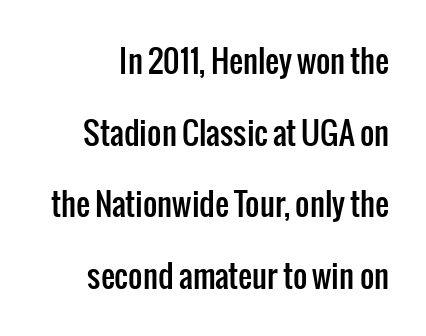
Q: Is the text italic (slanted)? A: No, it is upright.
Q: Is the typeface a serif or a sans-serif typeface? A: Sans-serif.
Q: Is the text underlined? A: No.
Q: Is the spacing between letters normal or unusually wide? A: Normal.
Q: Is the spacing between lines tight, normal or loose? A: Loose.
Q: Width (condensed, normal, or wide)? A: Condensed.
Q: Stroke contrast? A: Low.
Q: x-height? A: Medium.
Q: Monospaced? A: No.
